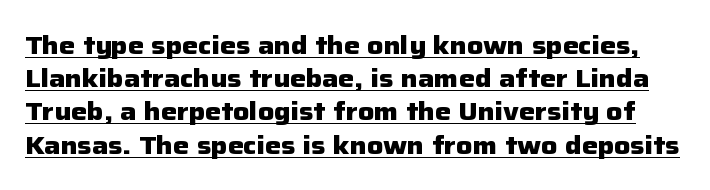
{"italic": "no", "bold": "yes", "underline": "yes", "line_spacing": "normal", "line_spacing_ratio": 1.33, "letter_spacing": "normal", "letter_spacing_em": 0.0, "glyph_px": 25}
